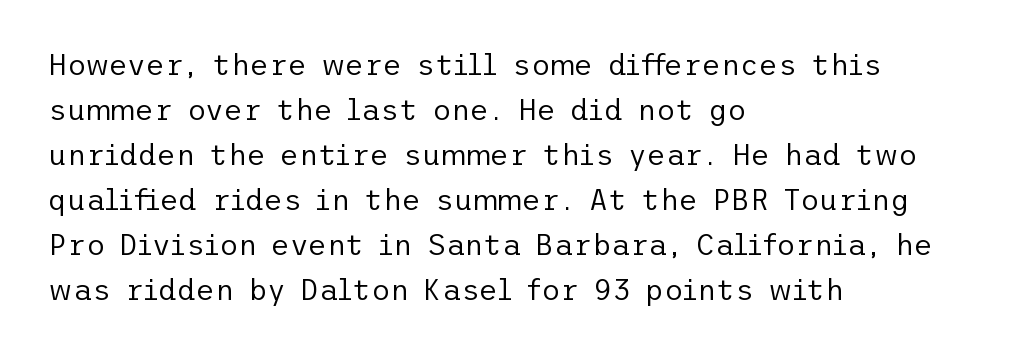
{"serif": "no", "italic": "no", "bold": "no", "weight": "regular", "width": "normal", "stroke_contrast": "low", "x_height": "medium", "underline": "no", "align": "left", "line_spacing": "normal", "line_spacing_ratio": 1.55, "letter_spacing": "normal", "letter_spacing_em": 0.0, "glyph_px": 29}
